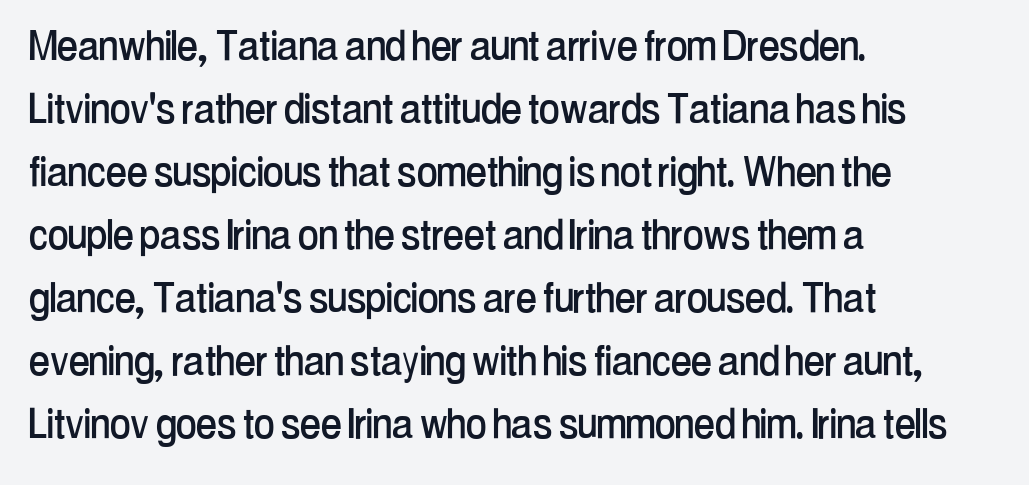
The image shows 50 px condensed sans-serif type, upright; set left-aligned, normal line spacing (1.26x), normal letter spacing, not underlined; low stroke contrast and a medium x-height.
